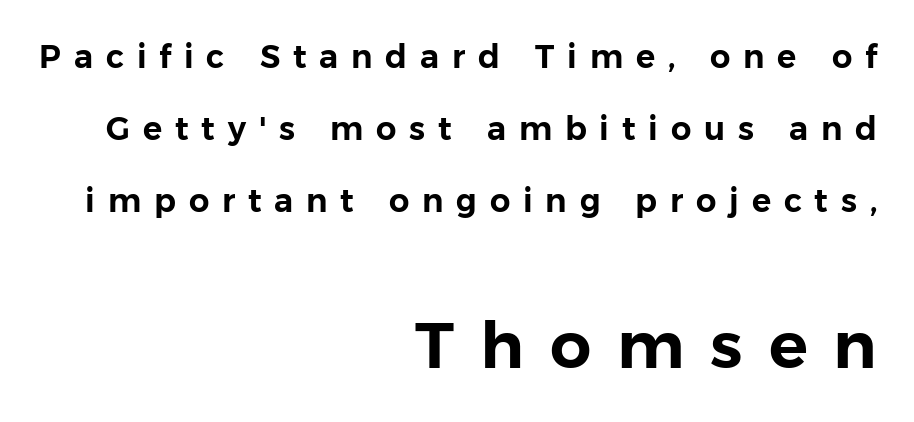
{"serif": "no", "italic": "no", "width": "normal", "stroke_contrast": "low", "x_height": "medium", "monospaced": "no", "underline": "no", "align": "right", "line_spacing": "loose", "line_spacing_ratio": 2.25, "letter_spacing": "wide", "letter_spacing_em": 0.4, "larger_block": "second", "size_ratio": 2.03, "glyph_px": 65}
